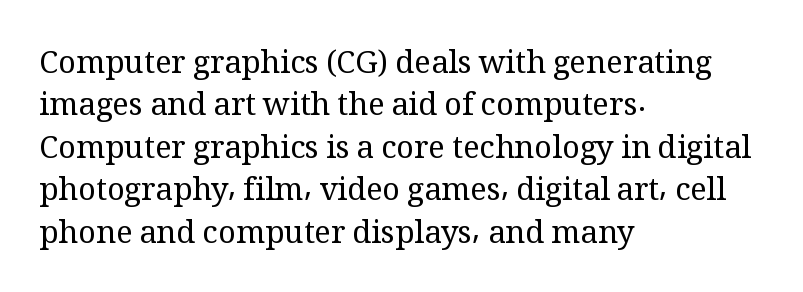
{"serif": "yes", "italic": "no", "bold": "no", "weight": "regular", "width": "normal", "stroke_contrast": "medium", "x_height": "medium", "monospaced": "no", "underline": "no", "align": "left", "line_spacing": "normal", "line_spacing_ratio": 1.37, "letter_spacing": "normal", "letter_spacing_em": 0.0, "glyph_px": 31}
